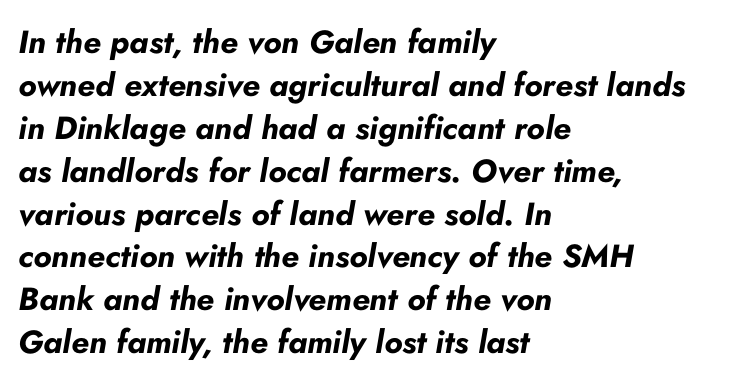
{"italic": "yes", "lean": "right", "slant_degrees": 10, "bold": "yes", "weight": "bold", "width": "normal", "stroke_contrast": "low", "x_height": "small", "monospaced": "no", "underline": "no", "align": "left", "line_spacing": "normal", "line_spacing_ratio": 1.34, "letter_spacing": "normal", "letter_spacing_em": 0.0, "glyph_px": 32}
